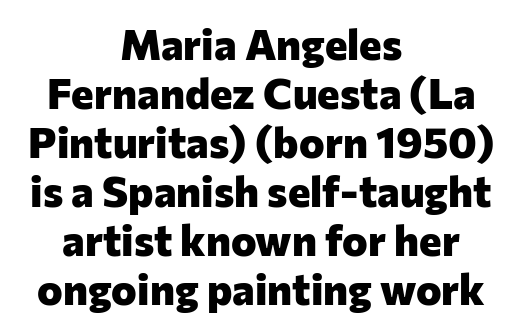
{"serif": "no", "italic": "no", "bold": "yes", "weight": "heavy", "width": "normal", "stroke_contrast": "low", "x_height": "medium", "monospaced": "no", "underline": "no", "align": "center", "line_spacing": "tight", "line_spacing_ratio": 1.14, "letter_spacing": "normal", "letter_spacing_em": 0.0, "glyph_px": 43}
